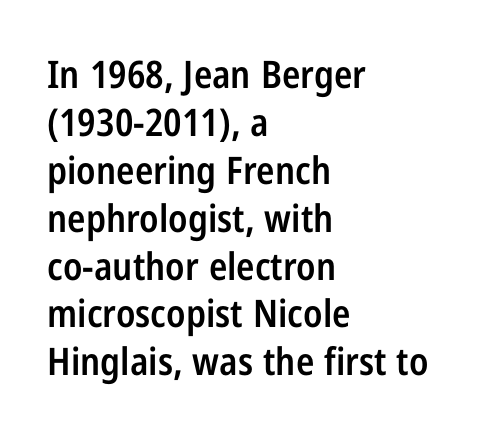
{"serif": "no", "italic": "no", "bold": "semi", "weight": "semibold", "width": "condensed", "stroke_contrast": "low", "x_height": "medium", "monospaced": "no", "underline": "no", "align": "left", "line_spacing": "normal", "line_spacing_ratio": 1.26, "letter_spacing": "normal", "letter_spacing_em": 0.0, "glyph_px": 38}
